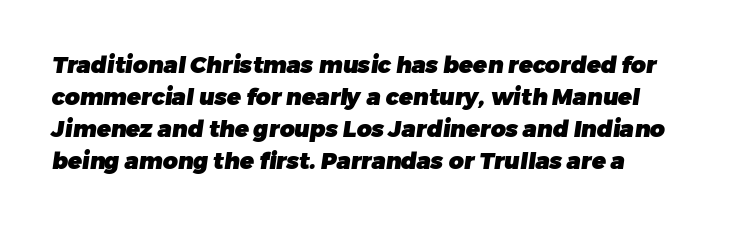
Notice how thick the strokes are: this is what a full bold looks like. One glance says typical: line gaps are just what's usual. Here the glyphs are tracked normally, forming tight word shapes. Glance below the letters and you will spot only blank space. These lines are set flush left with a ragged right edge.
